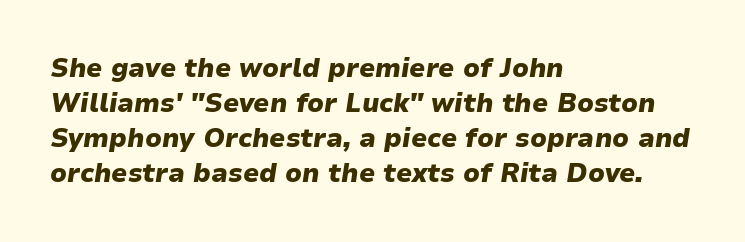
Q: Is the text bold? A: Yes.
Q: Is the text italic (slanted)? A: Yes, it leans right by about 9 degrees.
Q: Is the text underlined? A: No.
Q: How is the paragraph aligned? A: Left-aligned.
Q: Is the spacing between letters normal or unusually wide? A: Normal.
Q: Is the spacing between lines tight, normal or loose? A: Normal.
